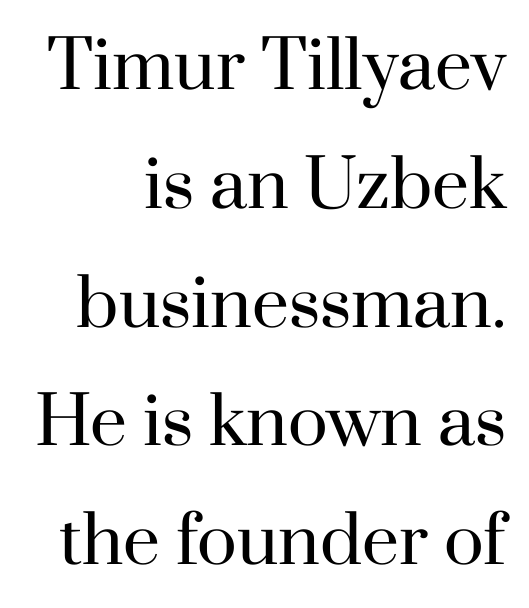
{"serif": "yes", "italic": "no", "bold": "no", "weight": "regular", "width": "normal", "stroke_contrast": "high", "x_height": "small", "monospaced": "no", "underline": "no", "line_spacing_ratio": 1.8, "letter_spacing": "normal", "letter_spacing_em": 0.0, "glyph_px": 66}
